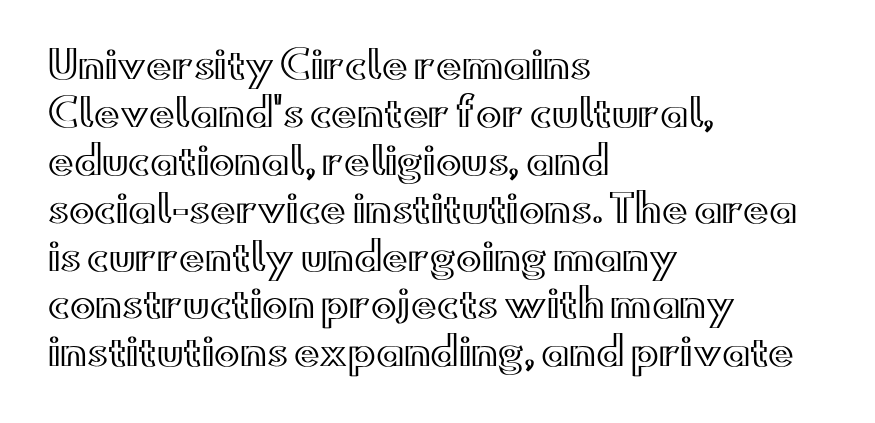
Leftover space on each line is placed entirely after the last word. Spacing between characters is what you'd get straight out of the box. Do the characters align in a grid? No, the font is proportional. Notice how the stems are strictly vertical — no italics here. The block of text has a typical density, with ordinary space between rows. Any mark beneath the type? The region is blank.
